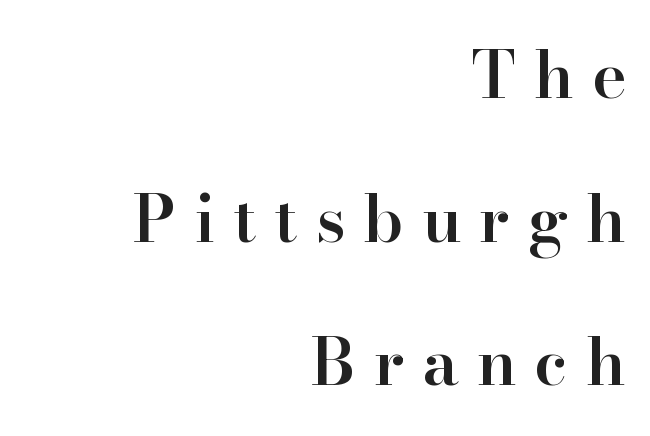
The image shows 65 px semibold serif type, upright; set right-aligned, loose line spacing (2.21x), unusually wide letter spacing (+0.28 em), not underlined; high stroke contrast and a small x-height.
